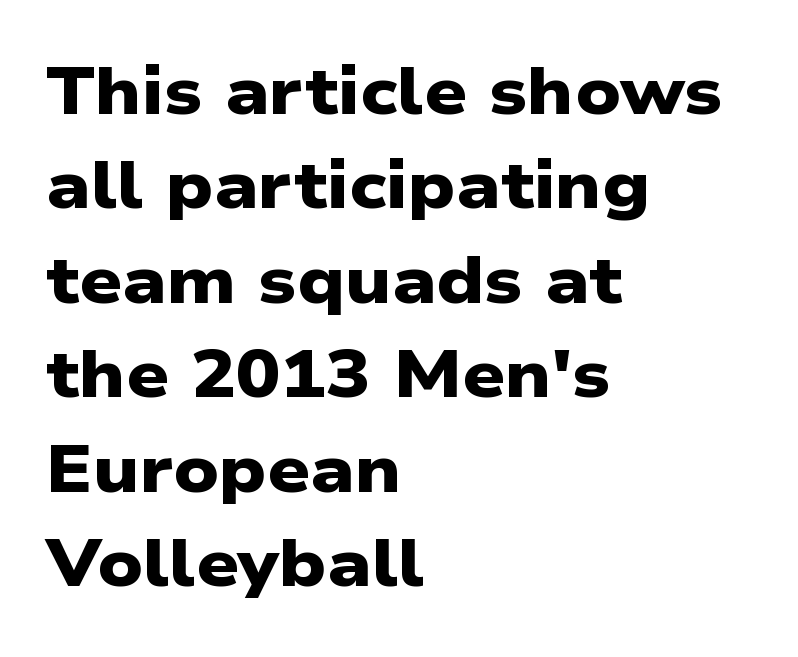
The image shows 67 px heavy, wide sans-serif type; set left-aligned, normal line spacing (1.41x), normal letter spacing, not underlined; low stroke contrast and a medium x-height.
